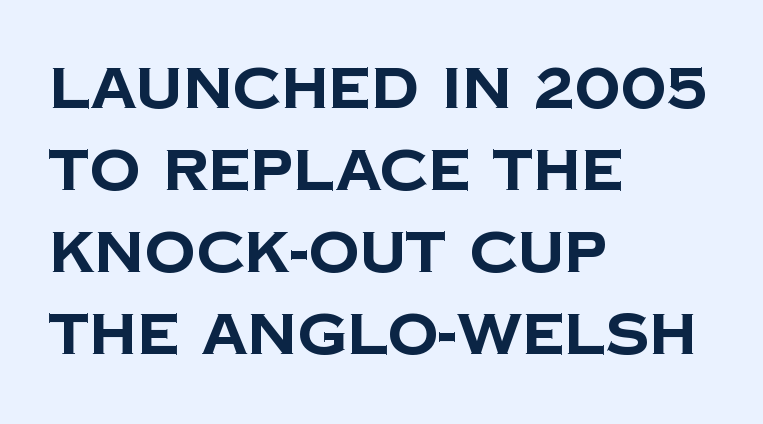
{"serif": "no", "bold": "yes", "weight": "bold", "width": "normal", "stroke_contrast": "low", "x_height": "large", "monospaced": "no", "underline": "no", "align": "left", "line_spacing": "normal", "line_spacing_ratio": 1.44, "letter_spacing": "normal", "letter_spacing_em": 0.0, "glyph_px": 57}
